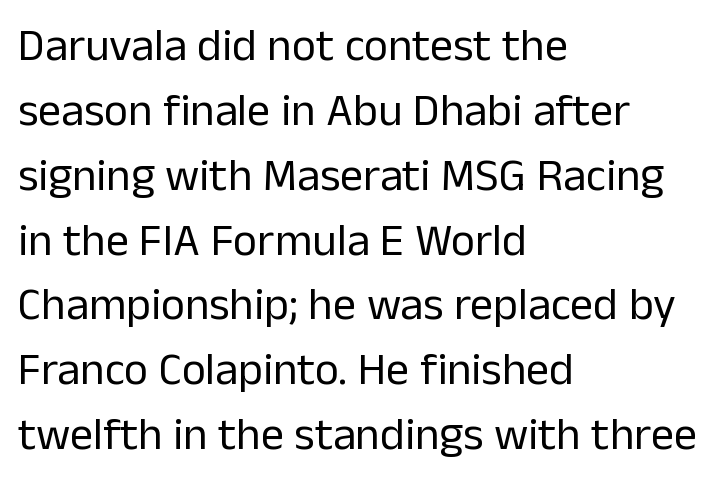
Leading: standard. Nothing sits at the stroke ends, so this counts as sans-serif. Quick note: not italic, upright. A clean baseline with only descenders dipping below it.
